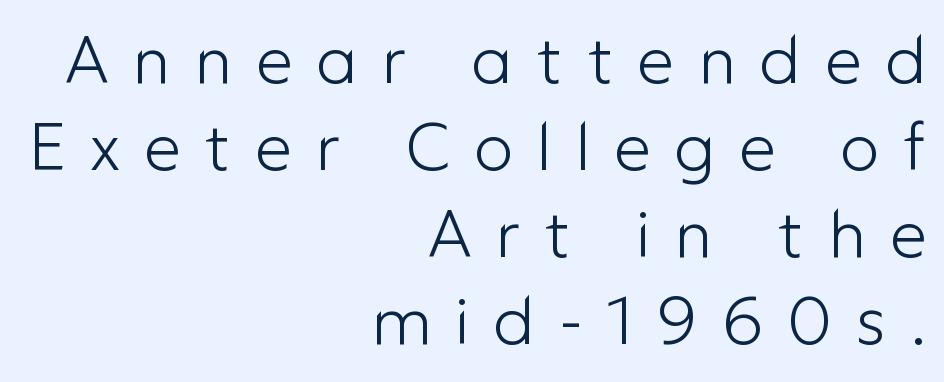
Q: Is the text bold? A: No.
Q: Is the text italic (slanted)? A: No, it is upright.
Q: Is the typeface a serif or a sans-serif typeface? A: Sans-serif.
Q: Is the text underlined? A: No.
Q: How is the paragraph aligned? A: Right-aligned.
Q: Is the spacing between letters normal or unusually wide? A: Unusually wide.
Q: Is the spacing between lines tight, normal or loose? A: Normal.
Q: Width (condensed, normal, or wide)? A: Normal.
Q: Stroke contrast? A: Low.
Q: x-height? A: Medium.
Q: Monospaced? A: No.
